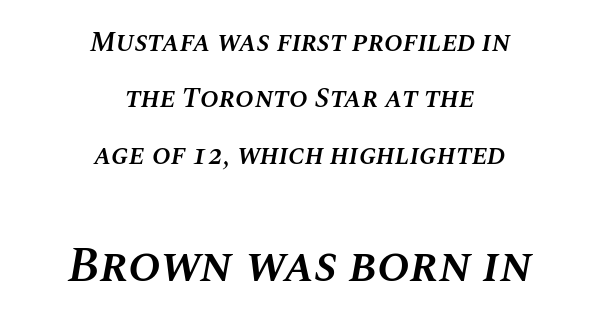
{"italic": "yes", "lean": "right", "slant_degrees": 10, "bold": "semi", "weight": "semibold", "width": "normal", "stroke_contrast": "medium", "x_height": "large", "monospaced": "no", "underline": "no", "align": "center", "line_spacing": "loose", "line_spacing_ratio": 2.01, "letter_spacing": "normal", "letter_spacing_em": 0.0, "larger_block": "second", "size_ratio": 1.75, "glyph_px": 49}
